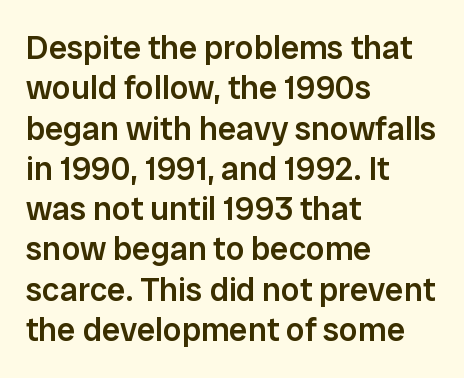
In CSS terms this would be text-align: left. Students, note that the glyphs here touch the page at normal intervals. Notice the strokes are somewhat thickened but not fully heavy: this is a semibold. I'd call this a sans setting — the letters go barefoot.
